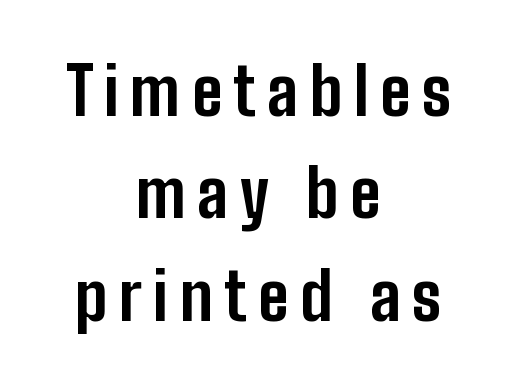
The passage shown is typed in a proportional face where columns would drift. Is this a sans? Yes — the strokes have no serifs. These lines are centered, leaving both edges ragged. A bare baseline throughout the passage. Students, observe: this is what conventionally led text looks like.
